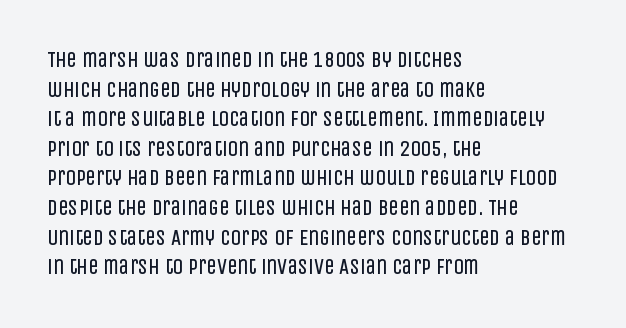
{"italic": "no", "bold": "no", "underline": "no", "align": "left", "line_spacing": "normal", "line_spacing_ratio": 1.41, "letter_spacing": "normal", "letter_spacing_em": 0.0, "glyph_px": 21}
